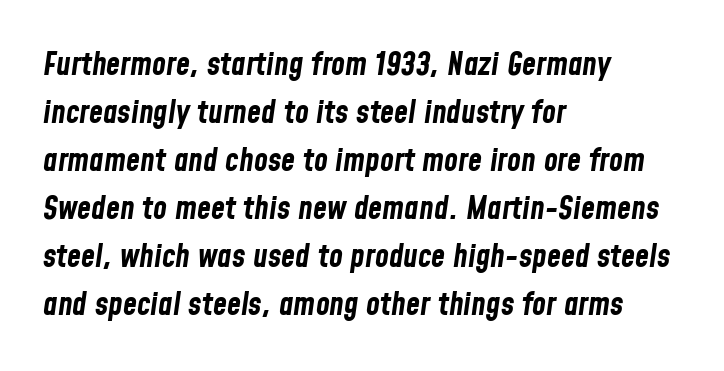
{"italic": "yes", "lean": "right", "slant_degrees": 8, "bold": "yes", "weight": "bold", "width": "condensed", "stroke_contrast": "low", "x_height": "medium", "monospaced": "no", "underline": "no", "align": "left", "line_spacing": "normal", "line_spacing_ratio": 1.5, "letter_spacing": "normal", "letter_spacing_em": 0.0, "glyph_px": 32}
